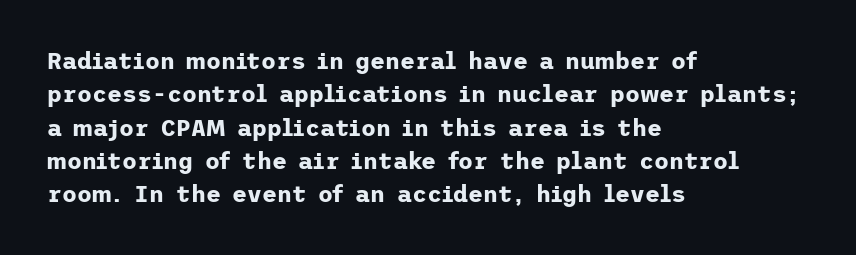
The image shows 23 px bold type, upright; set left-aligned, normal line spacing (1.45x), normal letter spacing, not underlined.
